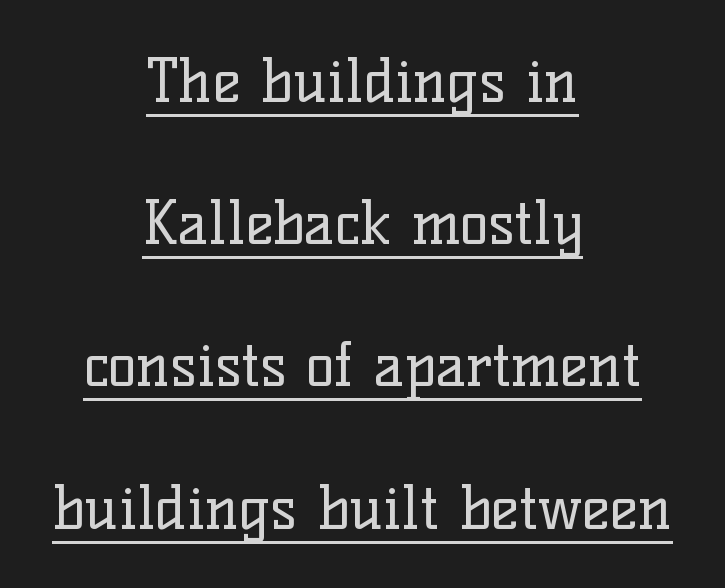
{"serif": "yes", "italic": "no", "bold": "no", "weight": "regular", "width": "normal", "stroke_contrast": "low", "x_height": "medium", "monospaced": "no", "underline": "yes", "align": "center", "line_spacing": "loose", "line_spacing_ratio": 2.37, "letter_spacing": "normal", "letter_spacing_em": 0.0, "glyph_px": 60}
